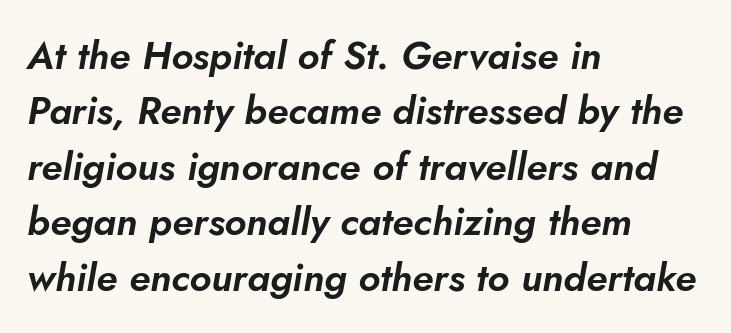
Q: Is the text italic (slanted)? A: Yes, it leans right by about 5 degrees.
Q: Is the text underlined? A: No.
Q: How is the paragraph aligned? A: Left-aligned.
Q: Is the spacing between letters normal or unusually wide? A: Normal.
Q: Is the spacing between lines tight, normal or loose? A: Normal.
Q: Width (condensed, normal, or wide)? A: Normal.
Q: Stroke contrast? A: Low.
Q: x-height? A: Small.
Q: Monospaced? A: No.
